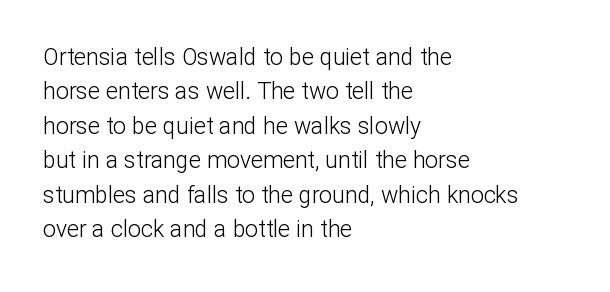
The image shows 23 px text type, upright; set left-aligned, normal line spacing (1.5x), normal letter spacing, not underlined.
